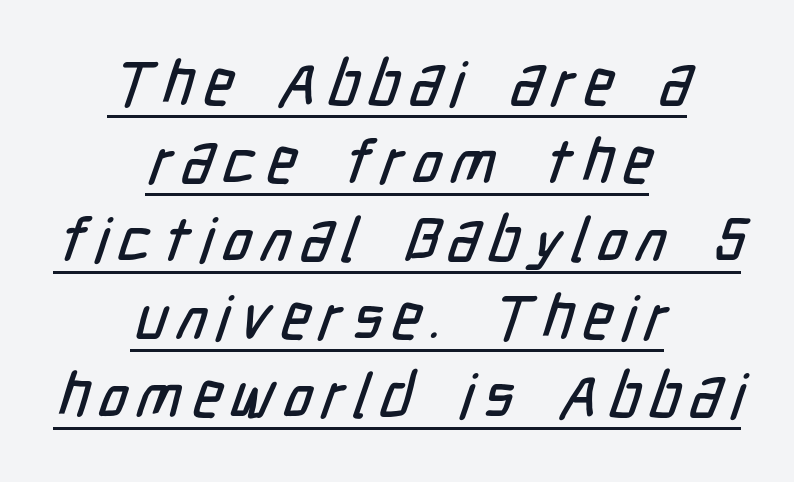
Q: Is the typeface a serif or a sans-serif typeface? A: Sans-serif.
Q: Is the text underlined? A: Yes.
Q: How is the paragraph aligned? A: Centered.
Q: Is the spacing between lines tight, normal or loose? A: Normal.
Q: Width (condensed, normal, or wide)? A: Condensed.
Q: Stroke contrast? A: Low.
Q: x-height? A: Medium.
Q: Monospaced? A: No.
